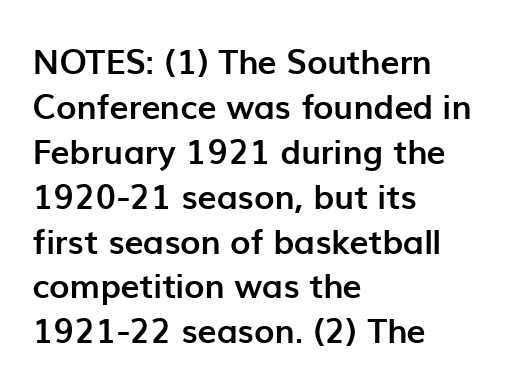
{"serif": "no", "italic": "no", "bold": "yes", "weight": "semibold", "width": "normal", "stroke_contrast": "low", "x_height": "medium", "monospaced": "no", "underline": "no", "align": "left", "line_spacing": "normal", "line_spacing_ratio": 1.32, "letter_spacing": "normal", "letter_spacing_em": 0.0, "glyph_px": 34}
